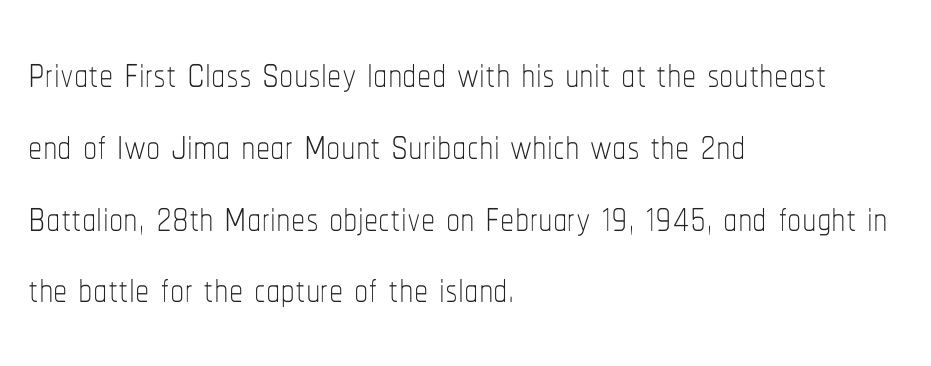
You could call the tracking neutral — neither tight nor loose. One glance says typical: line gaps are just what's usual. Italic? Not at all — the glyphs are vertical. Vertical stems look standard width or narrower in stroke. Do the characters align in a grid? No, the font is proportional. Short and long lines alike share a common starting point at left.
